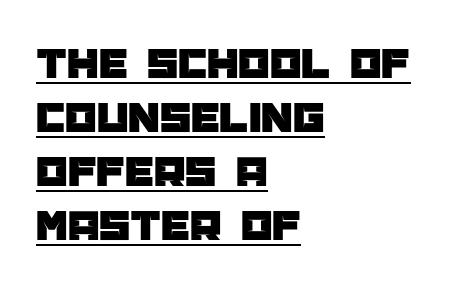
The passage shown is typeset with a sans-serif family. In terms of letterspacing, this is plain default setting. Rendered with straight, roman letterforms. Caption: multi-line text, flush left, ragged right. Do the characters align in a grid? No, the font is proportional.
